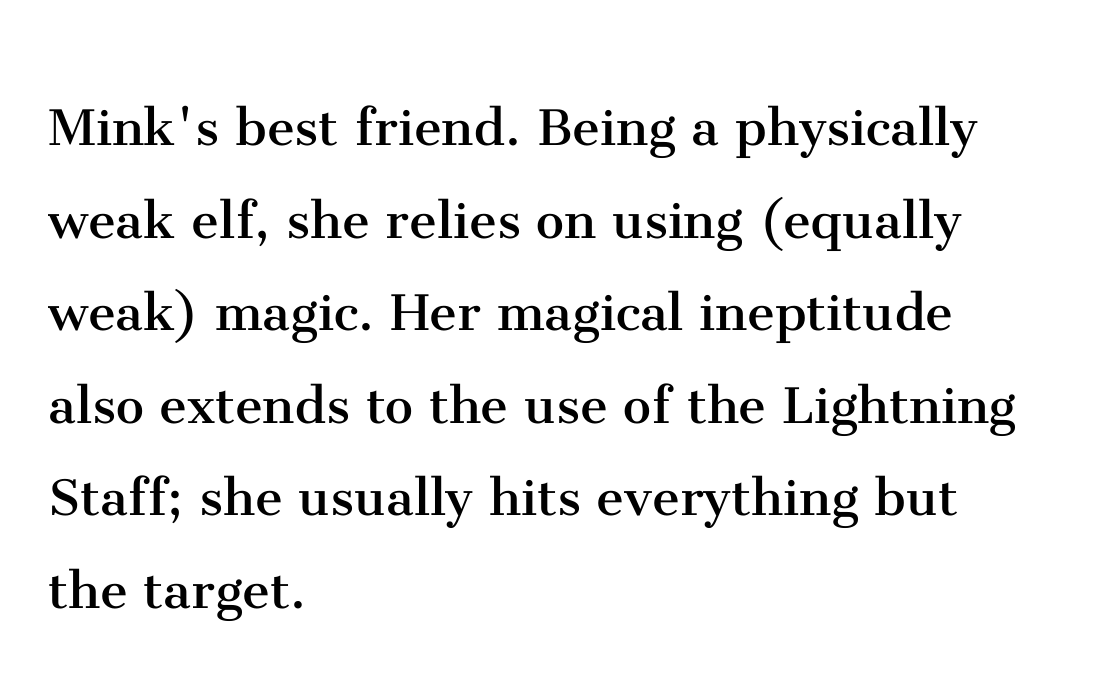
Each line starts at the same left margin while the right side varies. Does the type have serifs? Yes, each stem ends in a small foot. The space beneath each line is pristine and unruled. Is the letter spacing exaggerated? No — it looks like the ordinary default.
